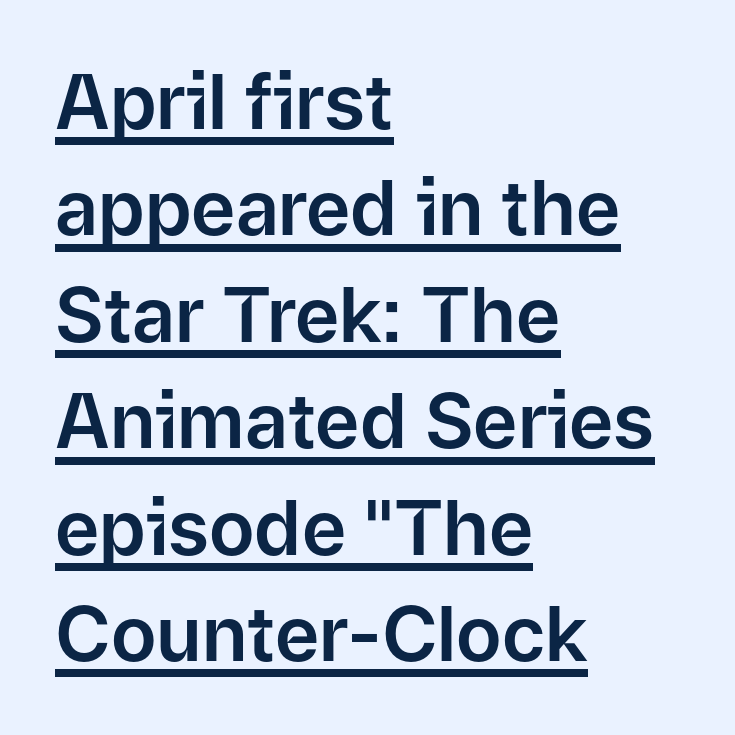
{"serif": "no", "italic": "no", "width": "normal", "stroke_contrast": "low", "x_height": "medium", "monospaced": "no", "underline": "yes", "align": "left", "line_spacing": "normal", "line_spacing_ratio": 1.4, "letter_spacing": "normal", "letter_spacing_em": 0.0, "glyph_px": 76}
